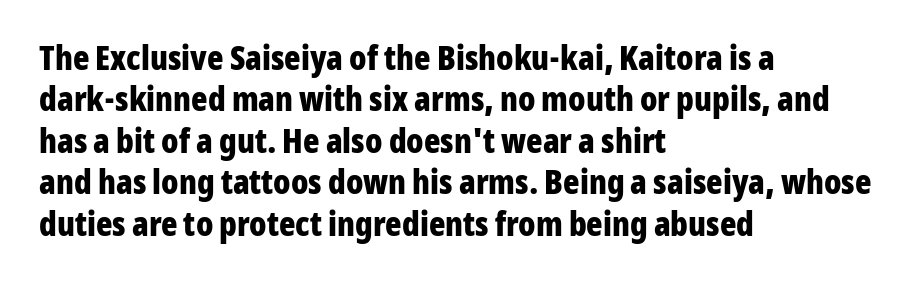
Q: Is the text bold? A: Yes.
Q: Is the text italic (slanted)? A: No, it is upright.
Q: Is the typeface a serif or a sans-serif typeface? A: Sans-serif.
Q: Is the text underlined? A: No.
Q: How is the paragraph aligned? A: Left-aligned.
Q: Is the spacing between letters normal or unusually wide? A: Normal.
Q: Width (condensed, normal, or wide)? A: Condensed.
Q: Stroke contrast? A: Low.
Q: x-height? A: Medium.
Q: Monospaced? A: No.
